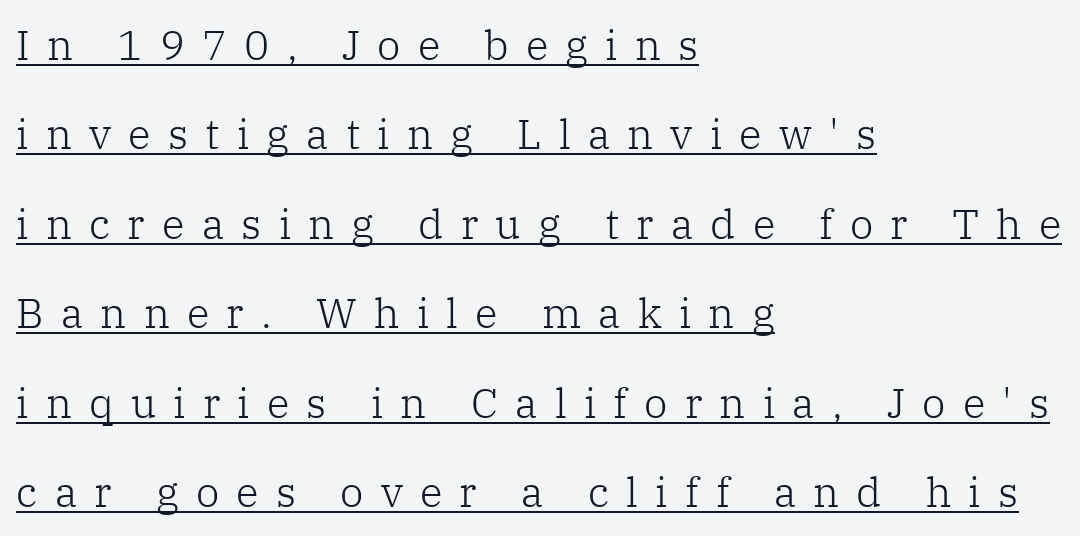
The text block is weighted toward the left margin, trailing off unevenly rightward. Each new line begins a long way beneath the previous one. Unbolded letterforms with no extra heft. The horizontal fit of the characters is loose and conspicuously gappy. Notice how the stems are strictly vertical — no italics here.
